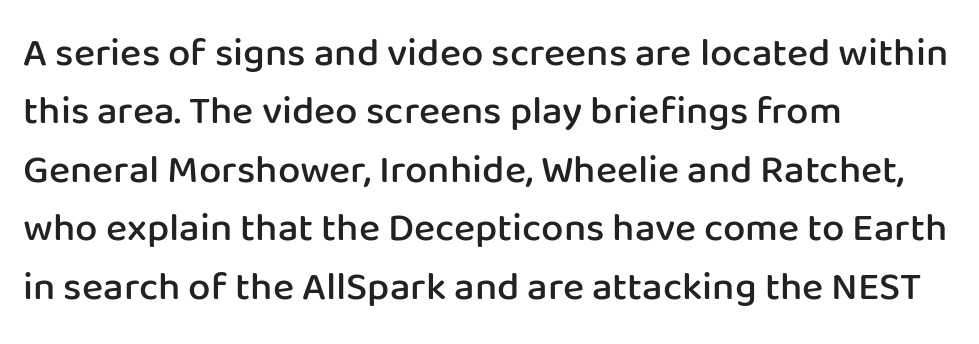
The image shows 40 px semibold sans-serif type, upright; set left-aligned, normal line spacing (1.46x), normal letter spacing, not underlined; low stroke contrast and a medium x-height.
